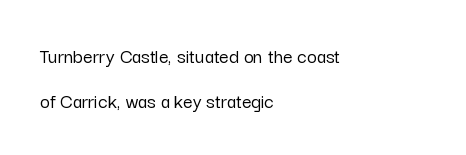
{"italic": "no", "underline": "no", "align": "left", "line_spacing": "loose", "line_spacing_ratio": 2.12, "letter_spacing": "normal", "letter_spacing_em": 0.0, "glyph_px": 21}
